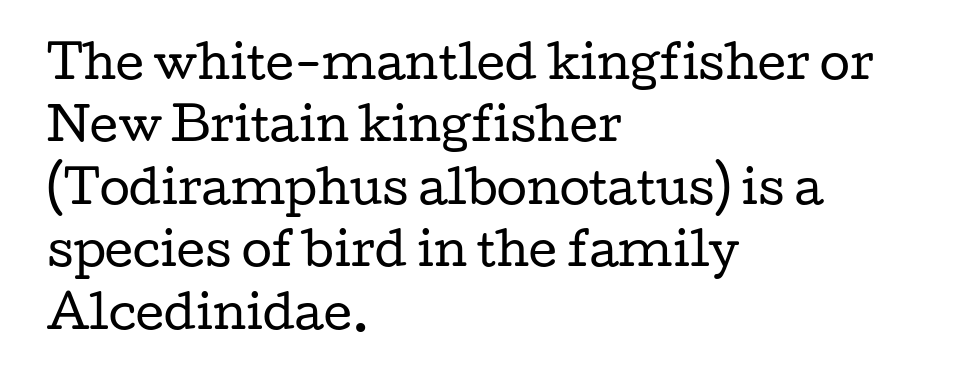
The image shows 44 px regular-weight, wide serif type, upright; set left-aligned, normal line spacing (1.42x), normal letter spacing, not underlined; low stroke contrast and a medium x-height.
